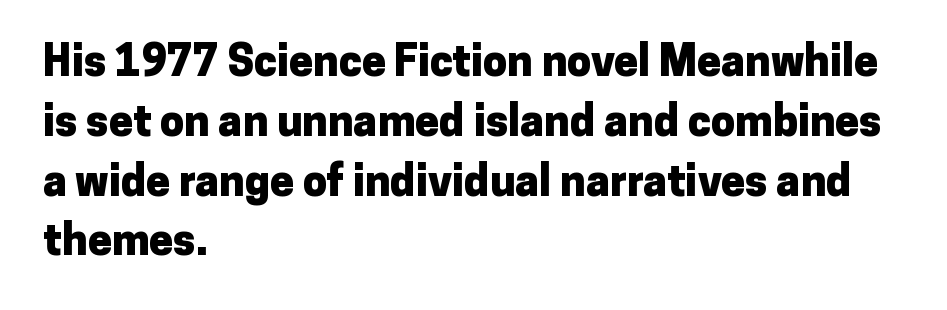
Line starts are locked; line ends wander. Default kerning and tracking; the words read as compact shapes. Vertical strokes here are truly vertical. Quick note: underline off.
